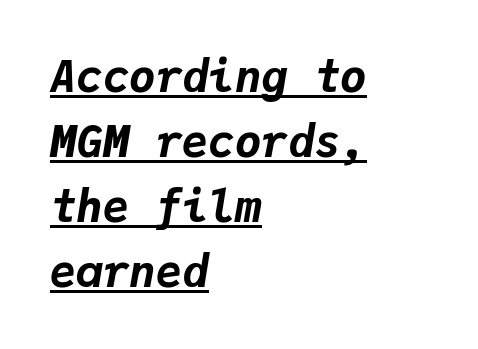
The image shows 44 px bold type, italic (leaning right), monospaced; set left-aligned, normal line spacing (1.48x), normal letter spacing, underlined; low stroke contrast and a medium x-height.
